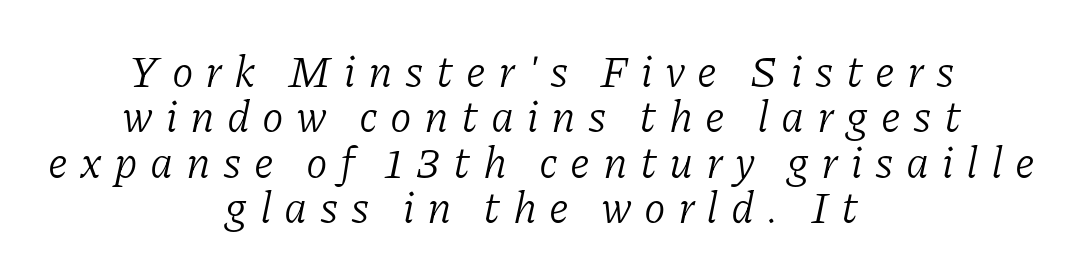
{"serif": "yes", "italic": "yes", "lean": "right", "slant_degrees": 11, "bold": "no", "weight": "light", "width": "normal", "stroke_contrast": "low", "x_height": "medium", "monospaced": "no", "underline": "no", "align": "center", "line_spacing": "tight", "line_spacing_ratio": 1.03, "letter_spacing": "wide", "letter_spacing_em": 0.28, "glyph_px": 44}
